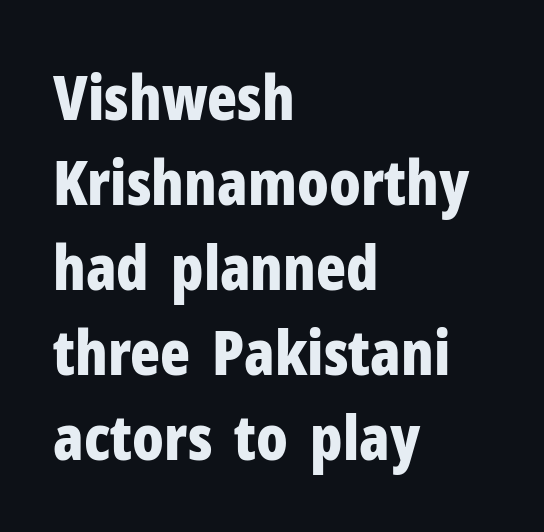
{"serif": "no", "italic": "no", "bold": "yes", "weight": "bold", "width": "condensed", "stroke_contrast": "low", "x_height": "medium", "monospaced": "no", "underline": "no", "align": "left", "line_spacing": "normal", "line_spacing_ratio": 1.37, "letter_spacing": "normal", "letter_spacing_em": 0.0, "glyph_px": 62}
